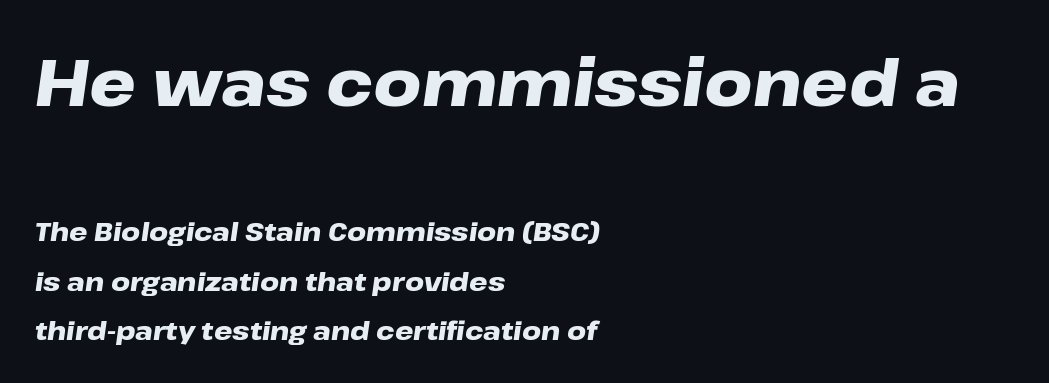
The image shows 66 px heavy, wide type, italic (leaning right); set left-aligned, loose line spacing (1.9x), normal letter spacing, not underlined; the first (top) block is 2.54x larger; low stroke contrast and a medium x-height.
